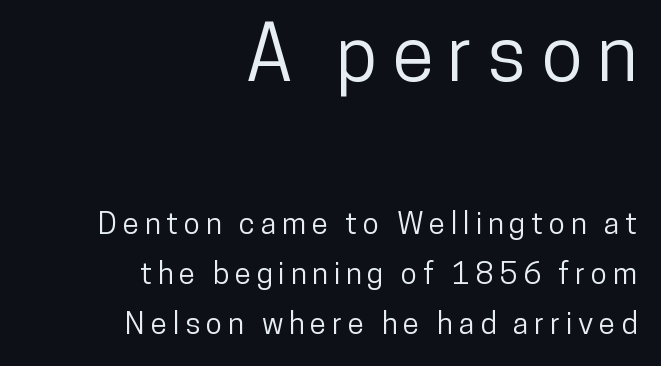
Q: Is the text italic (slanted)? A: No, it is upright.
Q: Is the typeface a serif or a sans-serif typeface? A: Sans-serif.
Q: Is the text underlined? A: No.
Q: How is the paragraph aligned? A: Right-aligned.
Q: Is the spacing between lines tight, normal or loose? A: Normal.
Q: Which block of text is set in a larger size, the first (top) or the second (bottom)? A: The first (top) one.
Q: Width (condensed, normal, or wide)? A: Condensed.
Q: Stroke contrast? A: Low.
Q: x-height? A: Medium.
Q: Monospaced? A: No.
